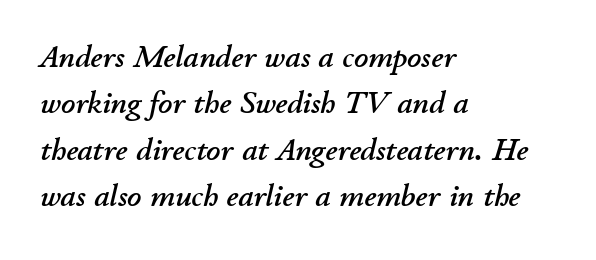
Inter-character spacing is left at the font's built-in metrics. Does the leading feel generous? No, just average. Plain, unruled lines of type. These lines were composed using italics. The passage shown is typed in a proportional face where columns would drift. Which margin do the lines hug? The left one — the right edge is uneven.
